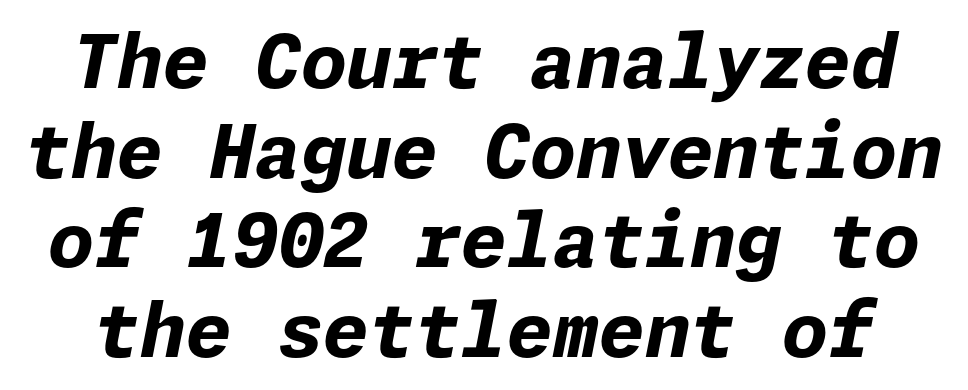
{"italic": "yes", "lean": "right", "slant_degrees": 11, "bold": "yes", "weight": "bold", "width": "normal", "stroke_contrast": "low", "x_height": "medium", "underline": "no", "line_spacing_ratio": 1.21, "letter_spacing": "normal", "letter_spacing_em": 0.0, "glyph_px": 74}
